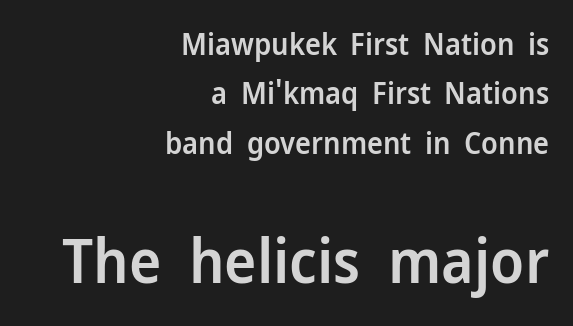
Q: Is the text bold? A: Semi-bold.
Q: Is the text italic (slanted)? A: No, it is upright.
Q: Is the typeface a serif or a sans-serif typeface? A: Sans-serif.
Q: Is the text underlined? A: No.
Q: How is the paragraph aligned? A: Right-aligned.
Q: Is the spacing between letters normal or unusually wide? A: Normal.
Q: Is the spacing between lines tight, normal or loose? A: Normal.
Q: Which block of text is set in a larger size, the first (top) or the second (bottom)? A: The second (bottom) one.
Q: Width (condensed, normal, or wide)? A: Normal.
Q: Stroke contrast? A: Low.
Q: x-height? A: Medium.
Q: Monospaced? A: No.
